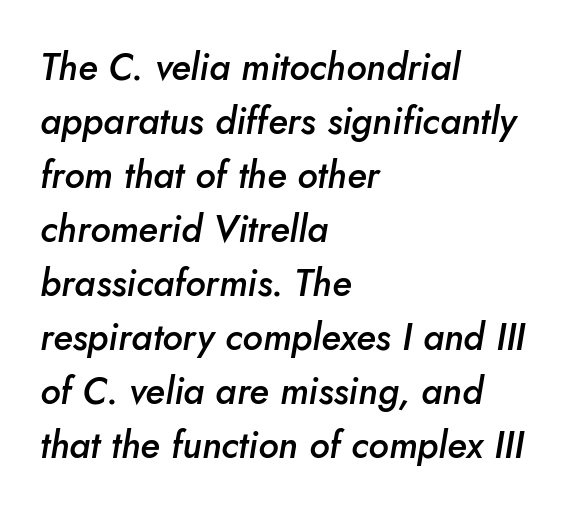
{"italic": "yes", "lean": "right", "slant_degrees": 10, "bold": "semi", "weight": "semibold", "width": "normal", "stroke_contrast": "low", "x_height": "small", "monospaced": "no", "underline": "no", "align": "left", "line_spacing": "normal", "line_spacing_ratio": 1.46, "letter_spacing": "normal", "letter_spacing_em": 0.0, "glyph_px": 37}
